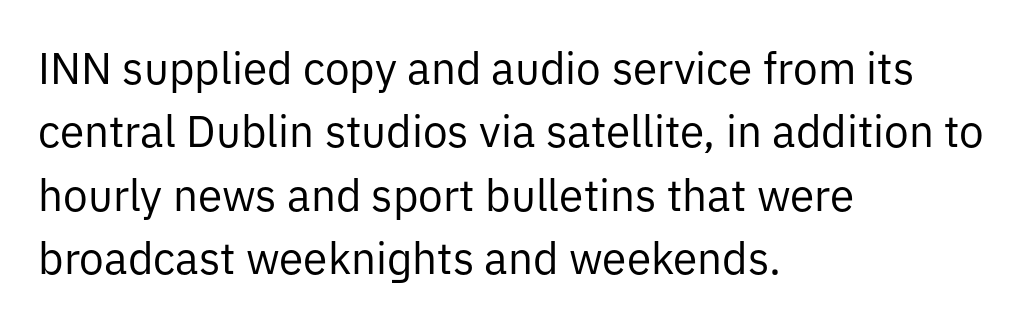
Q: Is the text bold? A: No.
Q: Is the text italic (slanted)? A: No, it is upright.
Q: Is the typeface a serif or a sans-serif typeface? A: Sans-serif.
Q: Is the text underlined? A: No.
Q: How is the paragraph aligned? A: Left-aligned.
Q: Is the spacing between letters normal or unusually wide? A: Normal.
Q: Is the spacing between lines tight, normal or loose? A: Normal.
Q: Width (condensed, normal, or wide)? A: Normal.
Q: Stroke contrast? A: Low.
Q: x-height? A: Medium.
Q: Monospaced? A: No.
